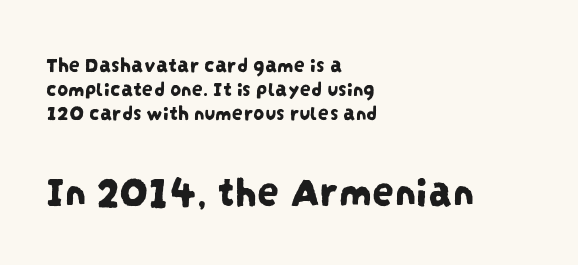
{"serif": "no", "width": "condensed", "stroke_contrast": "low", "x_height": "large", "monospaced": "no", "underline": "no", "align": "left", "line_spacing": "tight", "line_spacing_ratio": 1.1, "letter_spacing": "normal", "letter_spacing_em": 0.0, "larger_block": "second", "size_ratio": 2.0, "glyph_px": 44}
